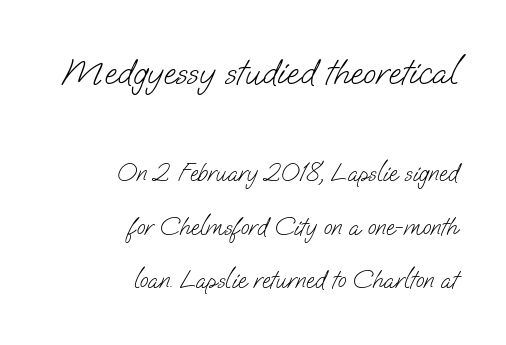
The image shows 37 px light sans-serif type; set right-aligned, loose line spacing (2.13x), normal letter spacing, not underlined; the first (top) block is 1.48x larger; low stroke contrast and a small x-height.
